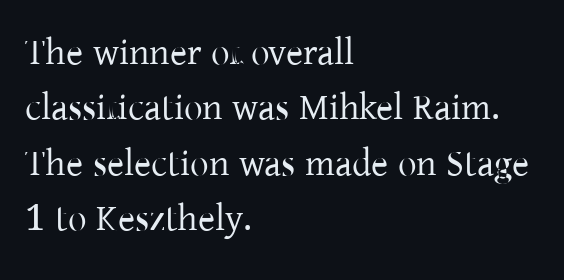
{"serif": "yes", "italic": "no", "bold": "no", "weight": "regular", "width": "normal", "stroke_contrast": "low", "x_height": "medium", "monospaced": "no", "underline": "no", "align": "left", "line_spacing": "normal", "line_spacing_ratio": 1.5, "letter_spacing": "normal", "letter_spacing_em": 0.0, "glyph_px": 37}
